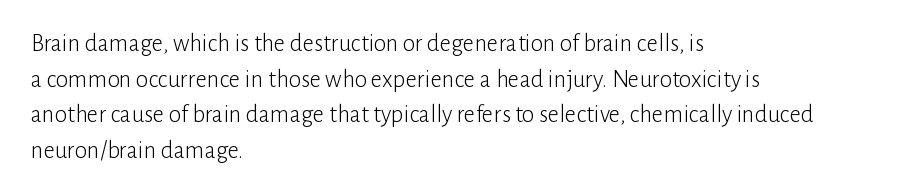
Q: Is the text bold? A: No.
Q: Is the text italic (slanted)? A: No, it is upright.
Q: Is the text underlined? A: No.
Q: How is the paragraph aligned? A: Left-aligned.
Q: Is the spacing between letters normal or unusually wide? A: Normal.
Q: Is the spacing between lines tight, normal or loose? A: Normal.
